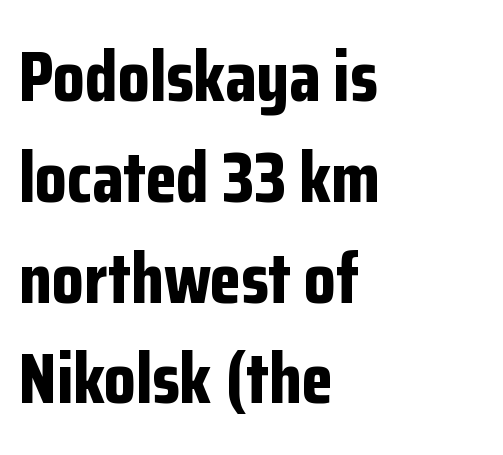
The passage shown is not underscored anywhere. Visually the block forms a straight wall on the left and a jagged coastline on the right. What stands out about the letter spacing? Nothing — it is the standard amount. This is sans-serif lettering, the kind often seen on screens and signage. This sample keeps an unexceptional amount of space between lines. On the weight axis this lands at bold, roughly 700.
